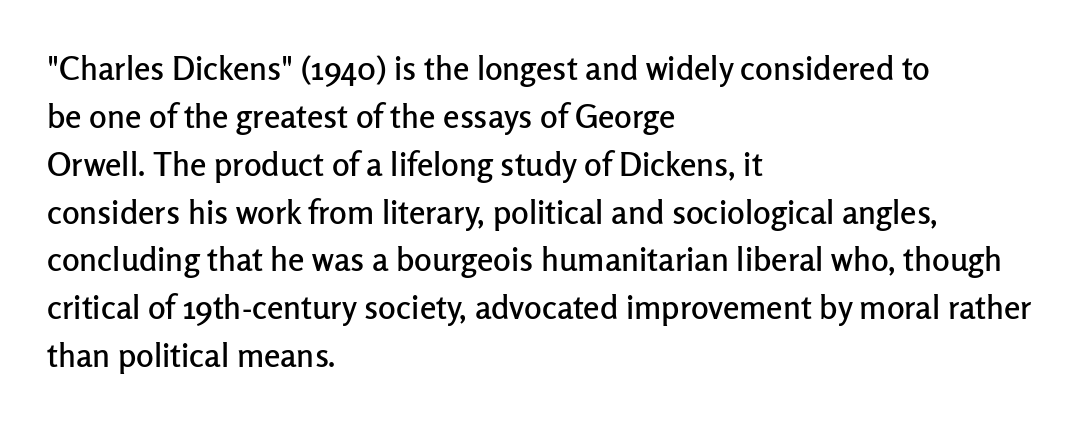
Q: Is the text italic (slanted)? A: No, it is upright.
Q: Is the typeface a serif or a sans-serif typeface? A: Sans-serif.
Q: Is the text underlined? A: No.
Q: How is the paragraph aligned? A: Left-aligned.
Q: Is the spacing between letters normal or unusually wide? A: Normal.
Q: Is the spacing between lines tight, normal or loose? A: Normal.
Q: Width (condensed, normal, or wide)? A: Normal.
Q: Stroke contrast? A: Low.
Q: x-height? A: Medium.
Q: Monospaced? A: No.
